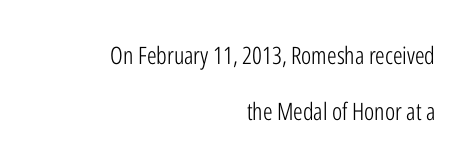
{"italic": "no", "bold": "no", "underline": "no", "align": "right", "line_spacing": "loose", "line_spacing_ratio": 2.32, "letter_spacing": "normal", "letter_spacing_em": 0.0, "glyph_px": 24}
